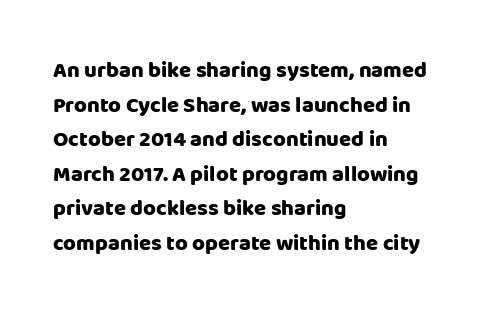
Q: Is the text bold? A: Yes.
Q: Is the text italic (slanted)? A: No, it is upright.
Q: Is the text underlined? A: No.
Q: How is the paragraph aligned? A: Left-aligned.
Q: Is the spacing between letters normal or unusually wide? A: Normal.
Q: Is the spacing between lines tight, normal or loose? A: Normal.
